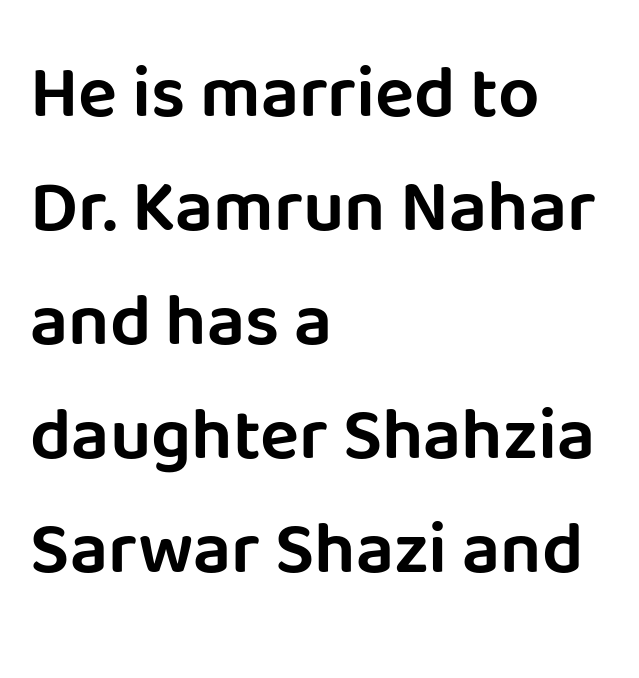
Quick note: not italic, upright. The string is rendered with underlining switched off. Rows of type keep a routine distance in the vertical direction. Examine the stroke ends and you'll find no serifs. Is the block centered? No — it sits flush against the left margin.
